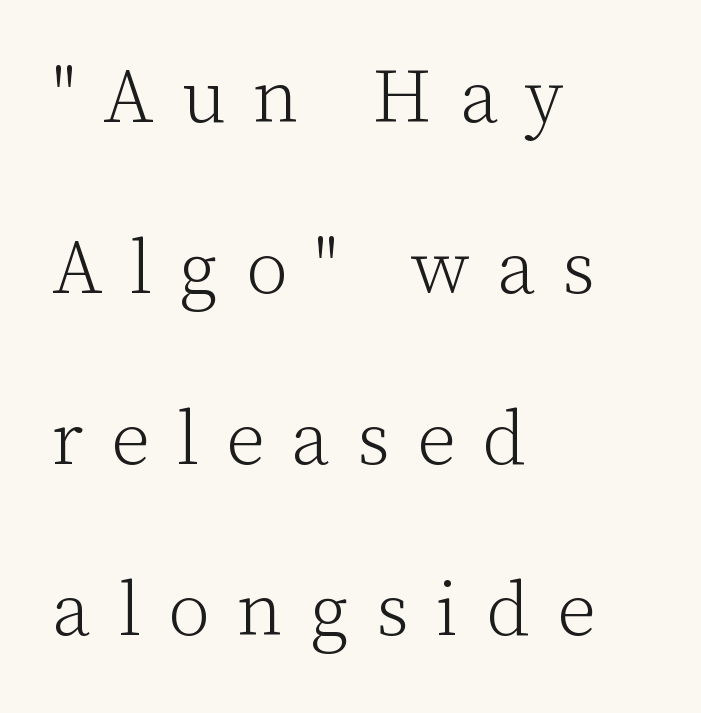
Q: Is the text bold? A: No.
Q: Is the text italic (slanted)? A: No, it is upright.
Q: Is the typeface a serif or a sans-serif typeface? A: Serif.
Q: Is the text underlined? A: No.
Q: How is the paragraph aligned? A: Left-aligned.
Q: Is the spacing between letters normal or unusually wide? A: Unusually wide.
Q: Is the spacing between lines tight, normal or loose? A: Loose.
Q: Width (condensed, normal, or wide)? A: Normal.
Q: Stroke contrast? A: Low.
Q: x-height? A: Medium.
Q: Monospaced? A: No.
